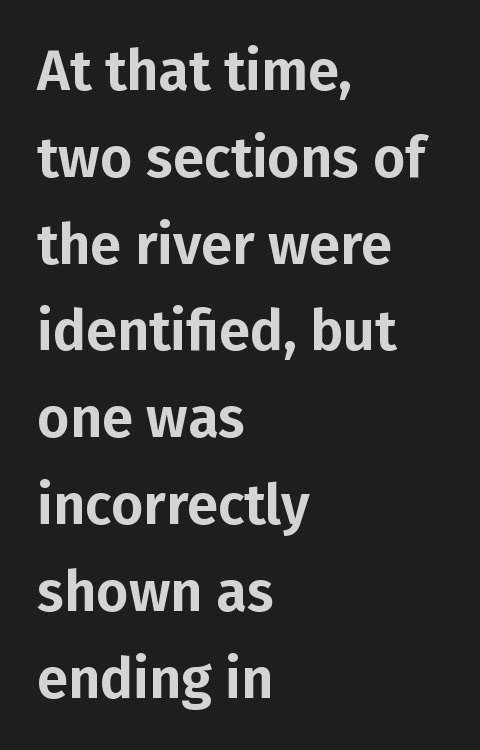
The image shows 56 px sans-serif type, upright; set left-aligned, normal line spacing (1.55x), normal letter spacing, not underlined; low stroke contrast and a medium x-height.
